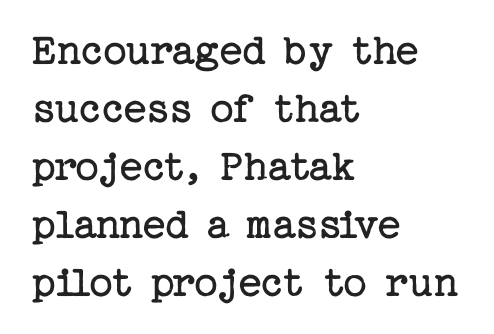
The image shows 46 px regular-weight serif type, upright; set left-aligned, normal line spacing (1.26x), normal letter spacing, not underlined; low stroke contrast and a medium x-height.
